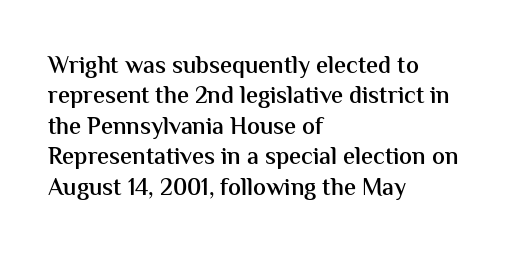
The image shows 24 px text type, upright; set left-aligned, normal line spacing (1.27x), normal letter spacing, not underlined.
